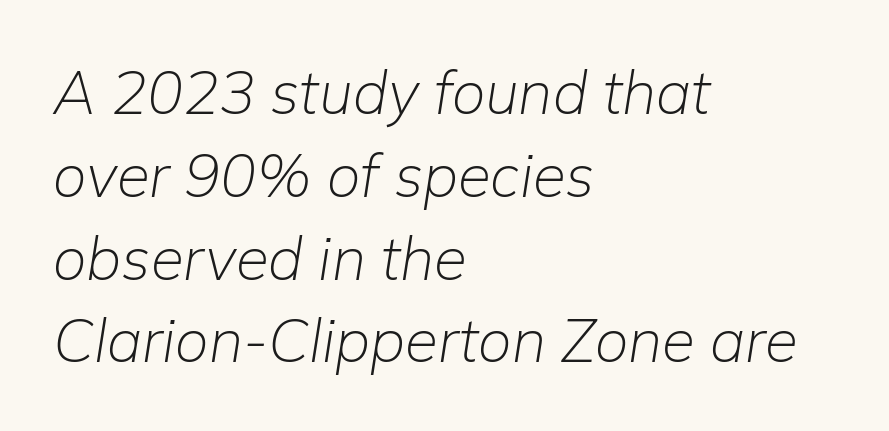
{"italic": "yes", "lean": "right", "slant_degrees": 9, "bold": "no", "weight": "light", "width": "normal", "stroke_contrast": "low", "x_height": "medium", "monospaced": "no", "underline": "no", "align": "left", "line_spacing": "normal", "line_spacing_ratio": 1.38, "letter_spacing": "normal", "letter_spacing_em": 0.0, "glyph_px": 60}
